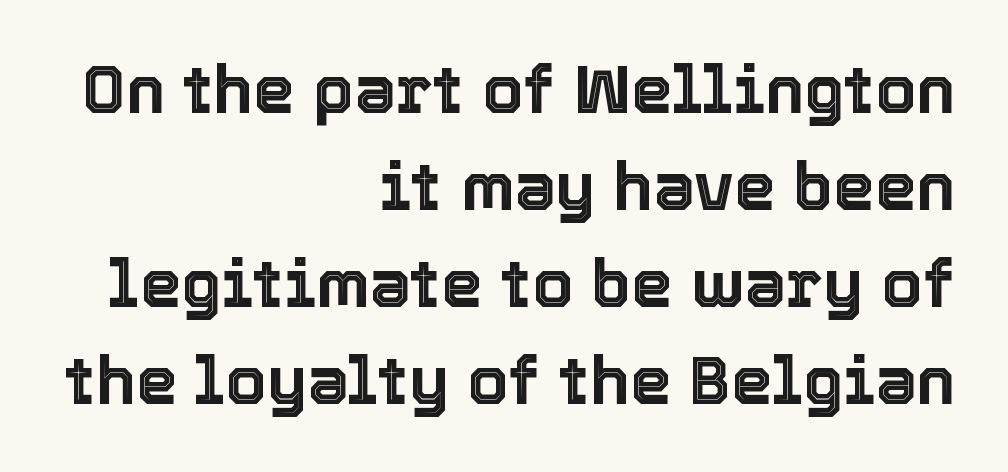
The image shows 66 px text type, upright; set right-aligned, normal line spacing (1.47x), normal letter spacing, not underlined; a medium x-height.
